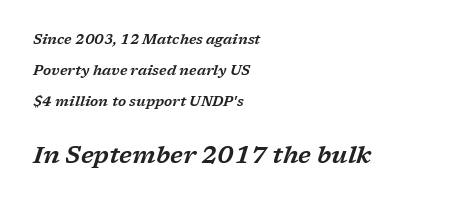
{"italic": "yes", "lean": "right", "slant_degrees": 17, "underline": "no", "align": "left", "line_spacing": "loose", "line_spacing_ratio": 2.22, "letter_spacing": "normal", "letter_spacing_em": 0.0, "larger_block": "second", "size_ratio": 1.71, "glyph_px": 24}
